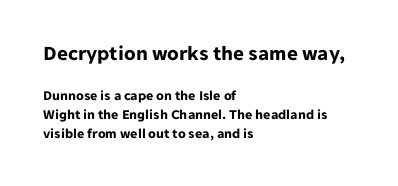
The image shows 21 px bold type, upright; set left-aligned, normal line spacing (1.38x), normal letter spacing, not underlined; the first (top) block is 1.5x larger.
